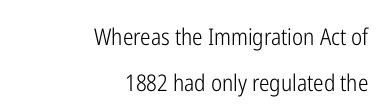
Q: Is the text bold? A: No.
Q: Is the text italic (slanted)? A: No, it is upright.
Q: Is the text underlined? A: No.
Q: How is the paragraph aligned? A: Right-aligned.
Q: Is the spacing between letters normal or unusually wide? A: Normal.
Q: Is the spacing between lines tight, normal or loose? A: Loose.
